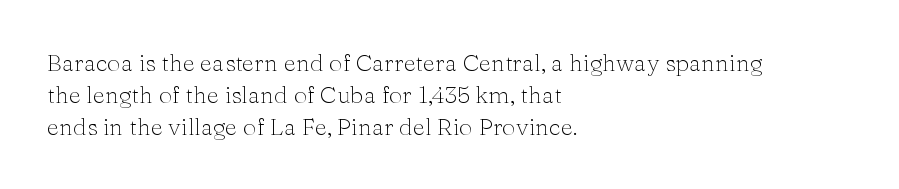
A bare baseline throughout the passage. Does the lettering tilt? It doesn't — this is upright. Leftover space on each line is placed entirely after the last word. Regarding leading, the lines here are spaced in the standard way. Inter-character spacing is left at the font's built-in metrics. Compared with a typical body face, this is equally light or lighter still.
